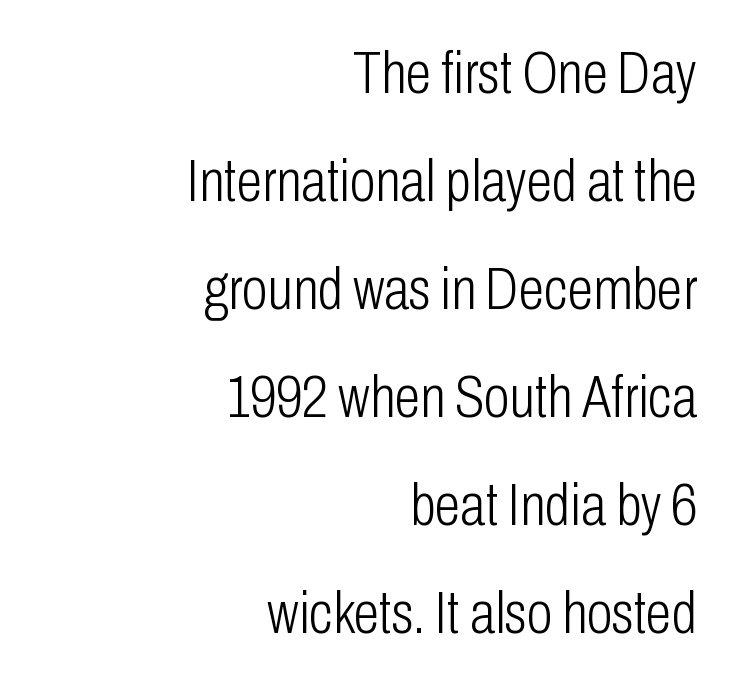
This sample uses an upright cut, with every glyph sitting square on the baseline. Nothing sits at the stroke ends, so this counts as sans-serif. No chunkiness to these letters — they're not bold. The baseline area is clear.
